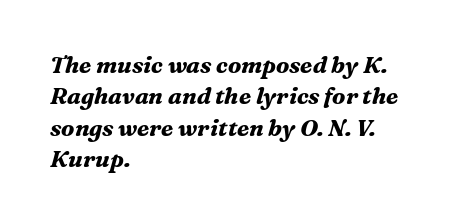
The glyphs are unaccompanied by any horizontal stroke below them. Each word holds together tightly as a unit, with standard inter-letter gaps. You can tell it's italic because the verticals aren't actually vertical. Heavy, bold letterforms. Successive baselines arrive at the customary interval.
